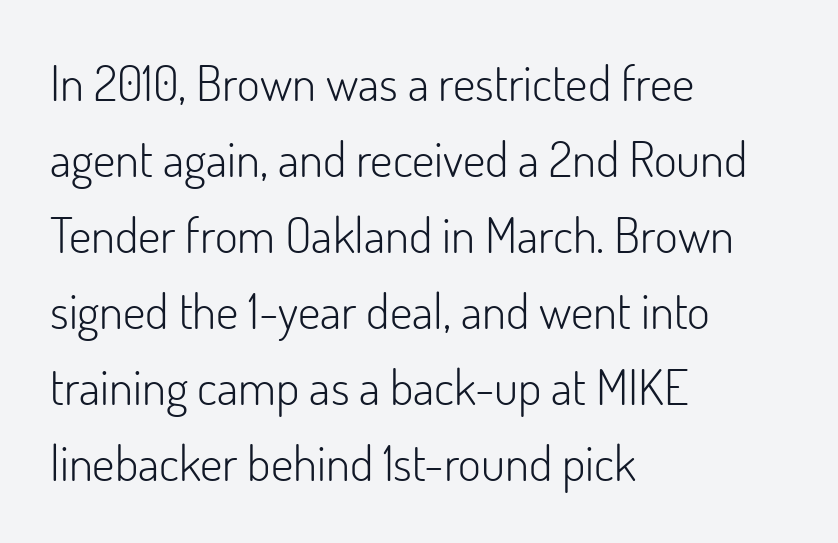
{"serif": "no", "italic": "no", "bold": "no", "weight": "light", "width": "normal", "stroke_contrast": "low", "x_height": "small", "monospaced": "no", "underline": "no", "align": "left", "line_spacing": "normal", "line_spacing_ratio": 1.55, "letter_spacing": "normal", "letter_spacing_em": 0.0, "glyph_px": 49}
